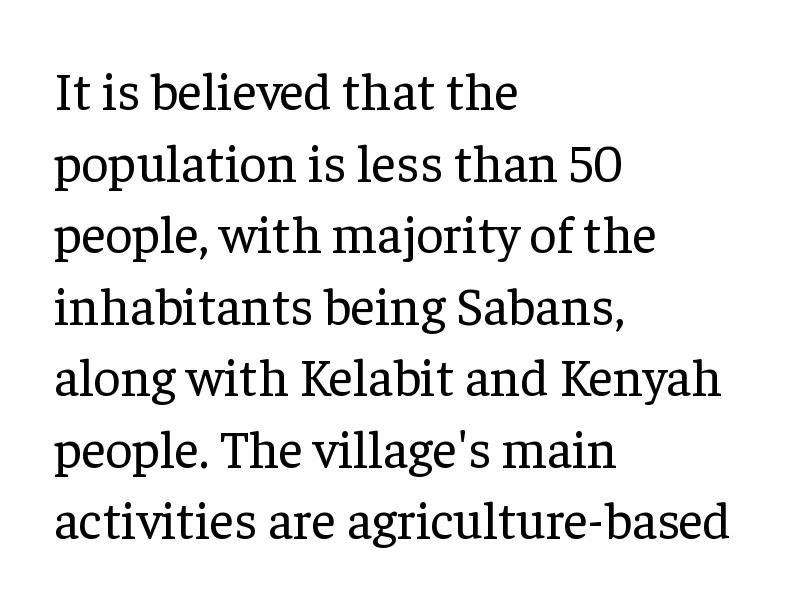
{"serif": "yes", "italic": "no", "bold": "no", "weight": "regular", "width": "normal", "stroke_contrast": "low", "x_height": "medium", "monospaced": "no", "underline": "no", "align": "left", "line_spacing": "normal", "line_spacing_ratio": 1.35, "letter_spacing": "normal", "letter_spacing_em": 0.0, "glyph_px": 53}
